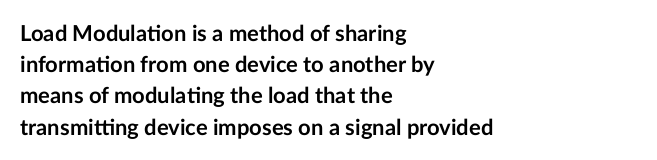
In CSS terms this would be text-align: left. Baseline-to-baseline distance is the conventional proportion of letter height. Notice how the stems are strictly vertical — no italics here. The space beneath each line is pristine and unruled. Spacing between characters is what you'd get straight out of the box. The passage shown is emphatically bold.
